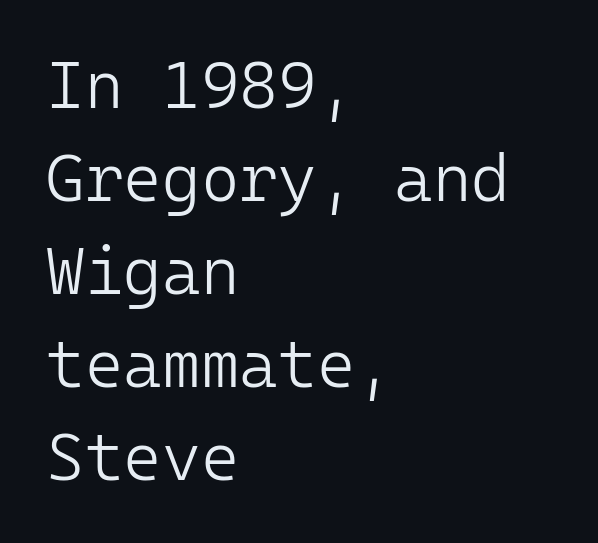
Q: Is the text bold? A: No.
Q: Is the text italic (slanted)? A: No, it is upright.
Q: Is the typeface a serif or a sans-serif typeface? A: Sans-serif.
Q: Is the text underlined? A: No.
Q: How is the paragraph aligned? A: Left-aligned.
Q: Is the spacing between letters normal or unusually wide? A: Normal.
Q: Is the spacing between lines tight, normal or loose? A: Normal.
Q: Width (condensed, normal, or wide)? A: Normal.
Q: Stroke contrast? A: Low.
Q: x-height? A: Medium.
Q: Monospaced? A: Yes.
